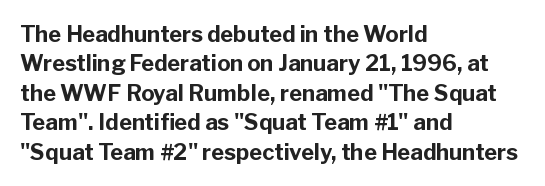
The vertical gap from one line to the next is medium. The rendering uses a bold face; every stroke is thick and dark. When letters stand straight like this, we call the style roman or upright. A typesetter would call this zero additional tracking.
